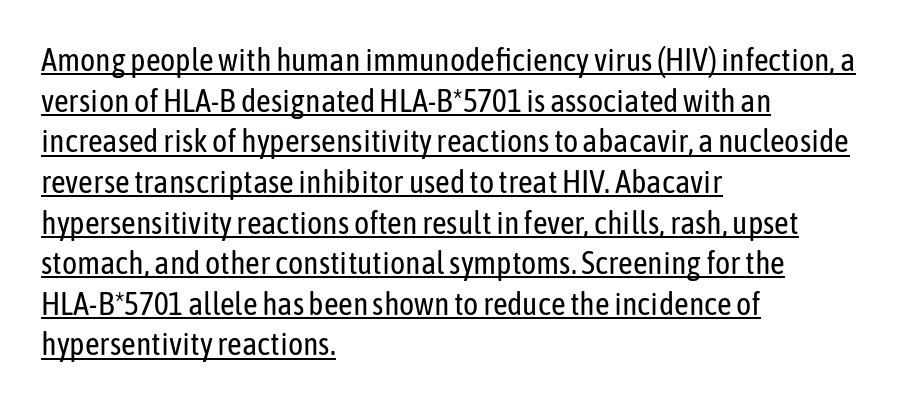
The image shows 32 px regular-weight, condensed sans-serif type, upright; set left-aligned, normal line spacing (1.27x), normal letter spacing, underlined; low stroke contrast and a medium x-height.
